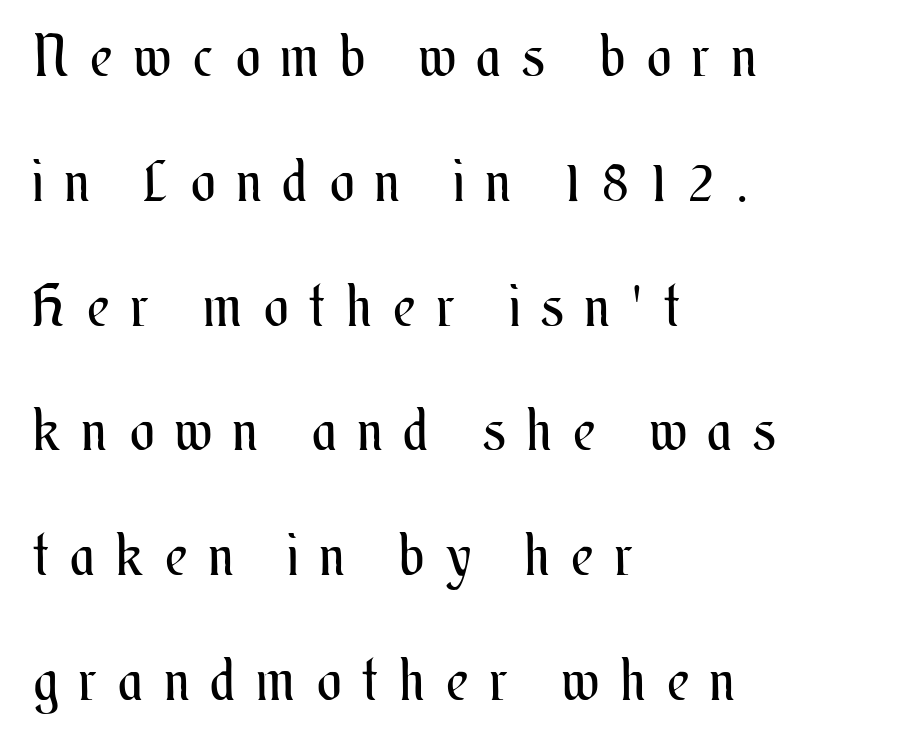
A student would call this left alignment; a typographer would say flush left, rag right. Unbolded letterforms with no extra heft. The space beneath each line is pristine and unruled. This sample trades compactness for vertical openness between lines. Does the lettering tilt? It doesn't — this is upright. A typesetter would call this proportional, since set widths differ per character.
